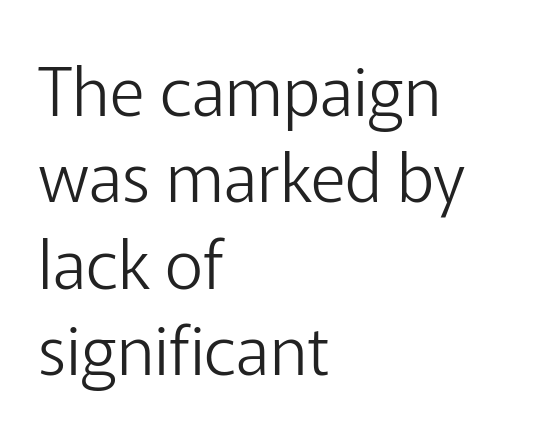
The image shows 67 px light sans-serif type, upright; set left-aligned, normal line spacing (1.29x), normal letter spacing, not underlined; low stroke contrast and a medium x-height.
